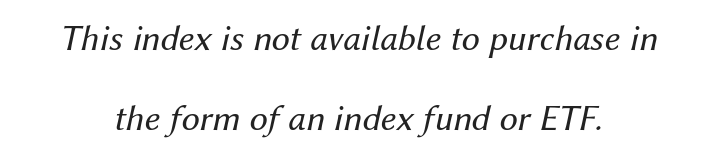
Q: Is the text bold? A: No.
Q: Is the text italic (slanted)? A: Yes, it leans right by about 12 degrees.
Q: Is the text underlined? A: No.
Q: Is the spacing between letters normal or unusually wide? A: Normal.
Q: Is the spacing between lines tight, normal or loose? A: Loose.
Q: Width (condensed, normal, or wide)? A: Normal.
Q: Stroke contrast? A: Medium.
Q: x-height? A: Medium.
Q: Monospaced? A: No.
